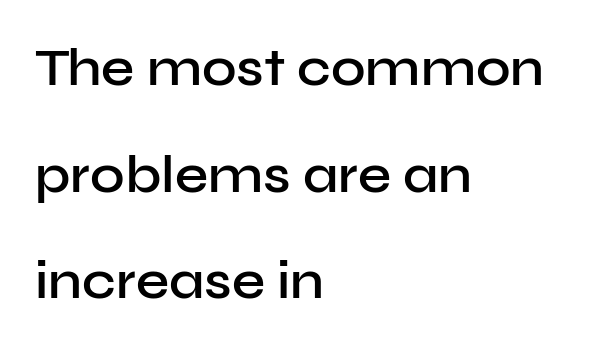
The image shows 53 px semibold sans-serif type, upright; set left-aligned, loose line spacing (2.01x), normal letter spacing, not underlined; low stroke contrast and a medium x-height.
